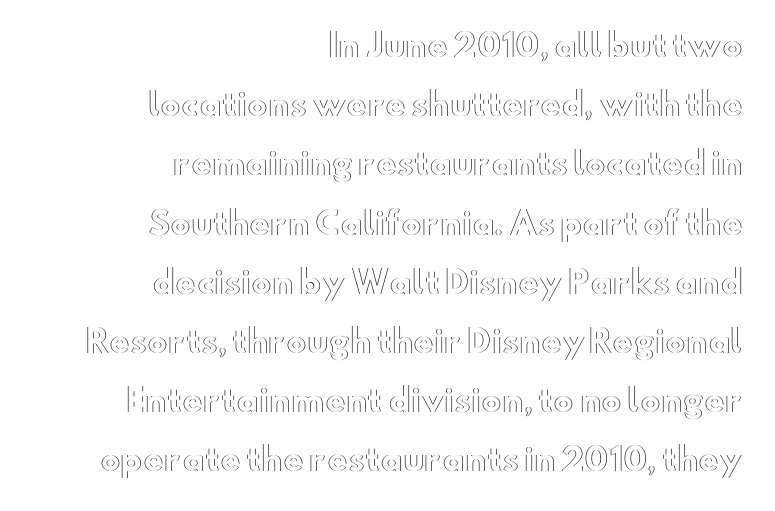
Lines of text with bare space underneath. The vertical gap from one line to the next is large. Ascenders rise straight up at ninety degrees. Casual observation: everything's shoved over to the right. The face used here is proportionally spaced, like ordinary book or web type. The passage shown has conventional tracking throughout.
